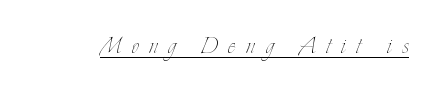
The image shows 29 px thin, condensed type; set unusually wide letter spacing (+0.36 em), underlined; low stroke contrast and a small x-height.
